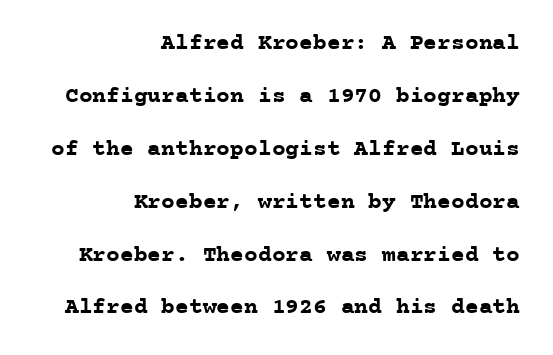
{"italic": "no", "bold": "yes", "underline": "no", "align": "right", "line_spacing": "loose", "line_spacing_ratio": 2.3, "letter_spacing": "normal", "letter_spacing_em": 0.0, "glyph_px": 23}
